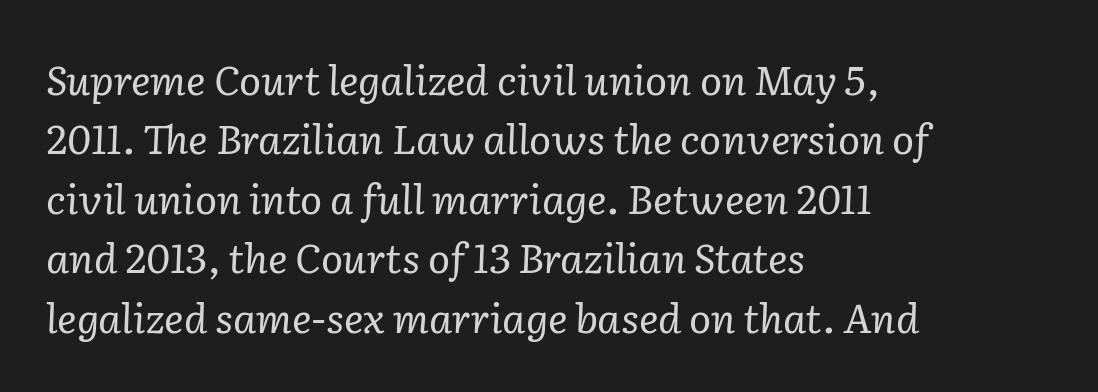
The image shows 41 px regular-weight serif type, italic (leaning right); set left-aligned, normal line spacing (1.45x), normal letter spacing, not underlined; low stroke contrast and a medium x-height.
